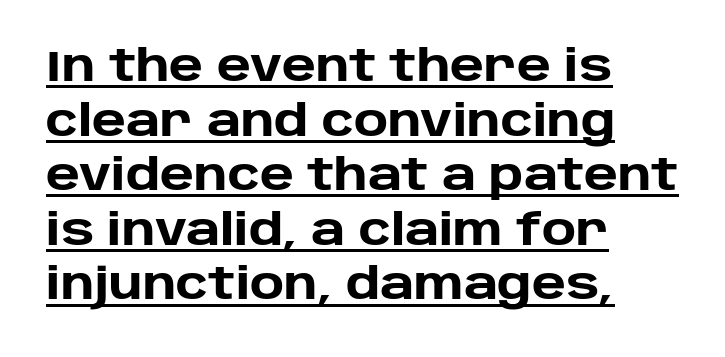
You can see a thin bar hugging the bottom of the glyphs. Each word holds together tightly as a unit, with standard inter-letter gaps. Horizontal alignment here is leftward, the default for most running prose. Look at the stroke-to-counter ratio: heavy, a bold. Here the designer chose a conventional face with non-uniform glyph widths. The type family on display is of the sans-serif kind.
